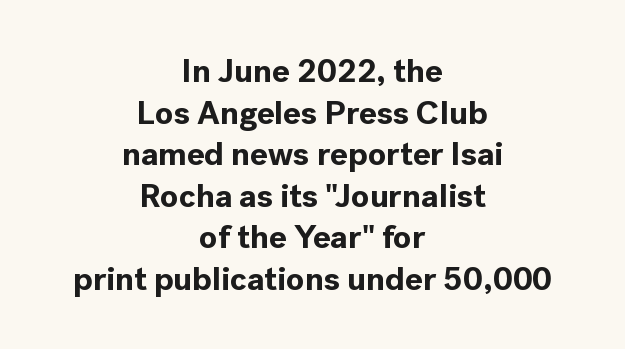
{"serif": "no", "italic": "no", "bold": "yes", "weight": "bold", "width": "normal", "x_height": "medium", "monospaced": "no", "underline": "no", "align": "center", "line_spacing": "normal", "line_spacing_ratio": 1.26, "letter_spacing": "normal", "letter_spacing_em": 0.0, "glyph_px": 33}
